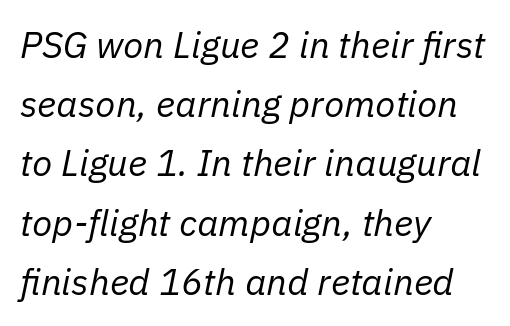
Q: Is the text bold? A: No.
Q: Is the text italic (slanted)? A: Yes, it leans right by about 11 degrees.
Q: Is the text underlined? A: No.
Q: How is the paragraph aligned? A: Left-aligned.
Q: Is the spacing between letters normal or unusually wide? A: Normal.
Q: Is the spacing between lines tight, normal or loose? A: Normal.
Q: Width (condensed, normal, or wide)? A: Normal.
Q: Stroke contrast? A: Low.
Q: x-height? A: Medium.
Q: Monospaced? A: No.
